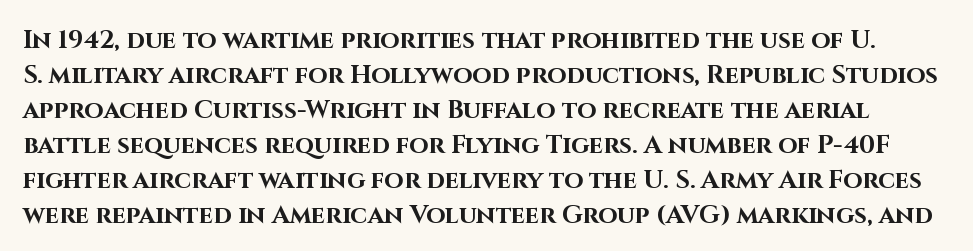
Each glyph is drawn with heavy, bold strokes. A typesetter would mark this as roman, not italic. The zone under the glyphs is completely vacant. This block has exactly the height ordinary leading produces. Words appear dense and cohesive because spacing is normal.
